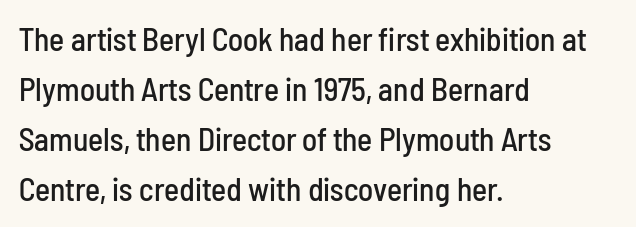
{"serif": "no", "italic": "no", "width": "condensed", "stroke_contrast": "low", "x_height": "medium", "monospaced": "no", "underline": "no", "align": "left", "line_spacing": "normal", "line_spacing_ratio": 1.56, "letter_spacing": "normal", "letter_spacing_em": 0.0, "glyph_px": 32}
